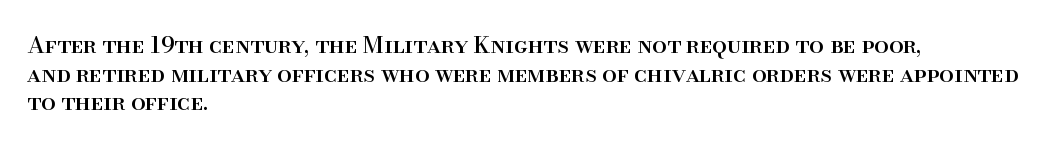
Q: Is the text italic (slanted)? A: No, it is upright.
Q: Is the text underlined? A: No.
Q: How is the paragraph aligned? A: Left-aligned.
Q: Is the spacing between letters normal or unusually wide? A: Normal.
